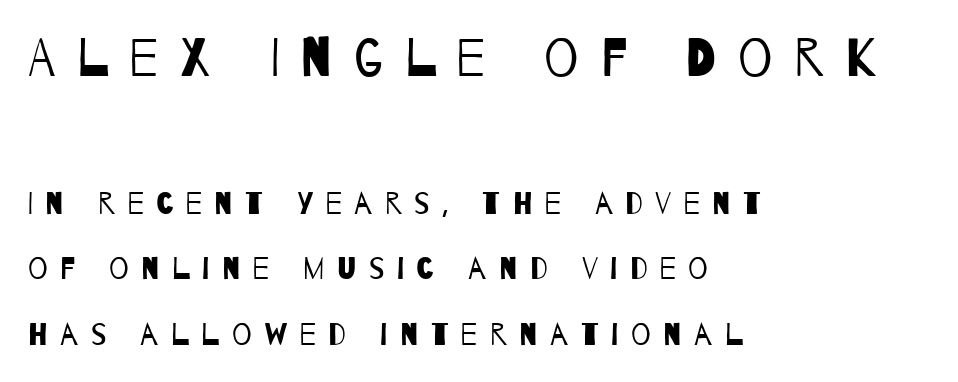
{"serif": "no", "bold": "no", "weight": "regular", "width": "condensed", "stroke_contrast": "low", "x_height": "large", "monospaced": "no", "underline": "no", "align": "left", "line_spacing": "loose", "line_spacing_ratio": 2.12, "letter_spacing": "wide", "letter_spacing_em": 0.4, "larger_block": "first", "size_ratio": 1.74, "glyph_px": 54}
